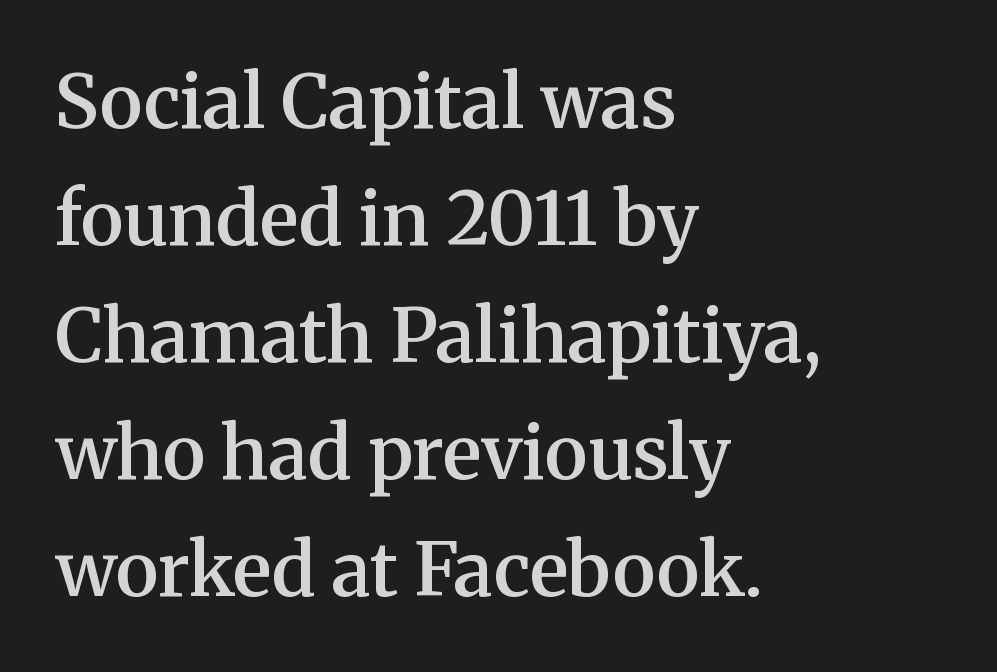
{"serif": "yes", "italic": "no", "bold": "semi", "weight": "semibold", "width": "normal", "stroke_contrast": "medium", "x_height": "medium", "monospaced": "no", "underline": "no", "align": "left", "line_spacing": "normal", "line_spacing_ratio": 1.58, "letter_spacing": "normal", "letter_spacing_em": 0.0, "glyph_px": 74}
